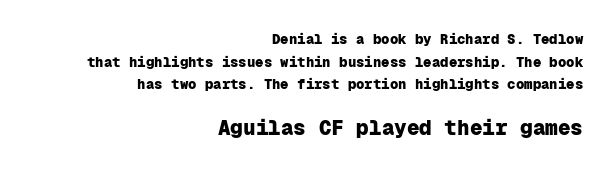
The image shows 21 px bold type, upright; set right-aligned, normal line spacing (1.61x), normal letter spacing, not underlined; the second (bottom) block is 1.5x larger.
